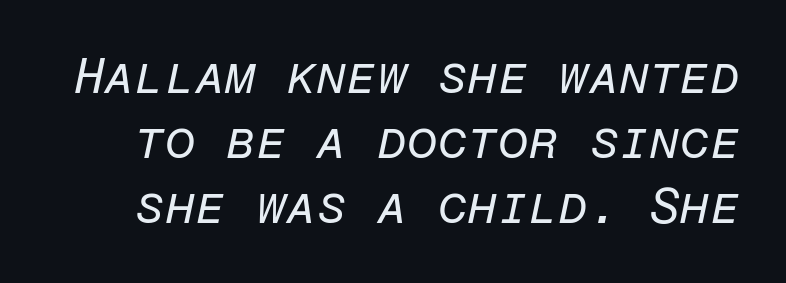
The image shows 49 px regular-weight type, italic (leaning right), monospaced; set normal line spacing (1.33x), normal letter spacing, not underlined; low stroke contrast and a medium x-height.
